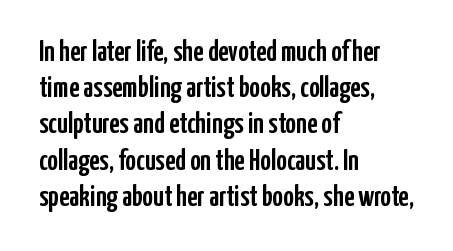
The image shows 29 px condensed sans-serif type, upright; set left-aligned, normal line spacing (1.25x), normal letter spacing, not underlined; low stroke contrast and a medium x-height.
